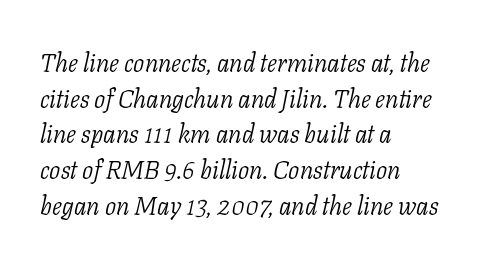
{"italic": "yes", "lean": "right", "slant_degrees": 11, "bold": "no", "underline": "no", "align": "left", "line_spacing": "normal", "line_spacing_ratio": 1.43, "letter_spacing": "normal", "letter_spacing_em": 0.0, "glyph_px": 25}
